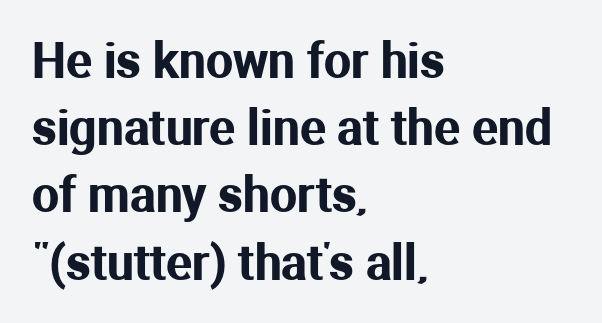
The letters advance in unequal steps, a hallmark of proportional type. Leading matches the norm, producing a regular column. A classic flush-left, rag-right setting is used for this passage. Style check: upright. Observe the absence of serifs on each vertical stroke in this sample.
